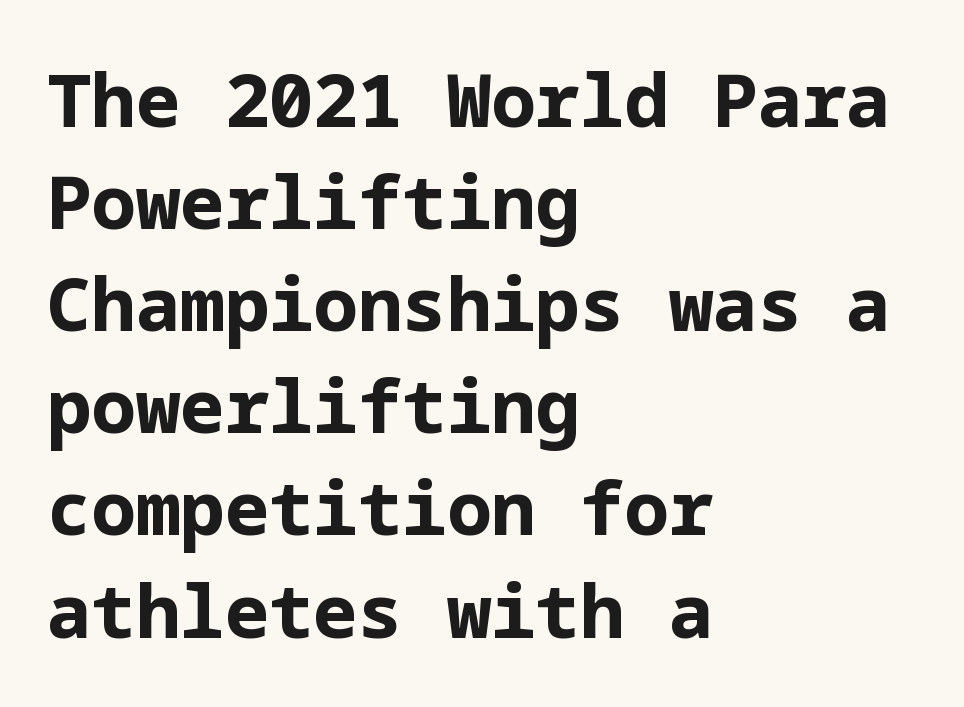
Stroke terminals: plain, sans-serif. A bare baseline throughout the passage. Does the lettering tilt? It doesn't — this is upright. In CSS terms this would be text-align: left. Compared with typical paragraphs, the rows here are spaced about the same.
